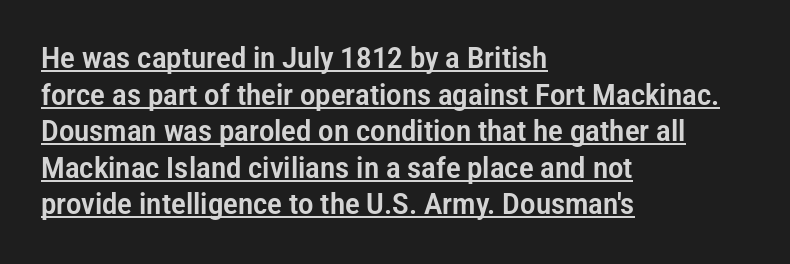
{"serif": "no", "italic": "no", "width": "condensed", "stroke_contrast": "low", "x_height": "medium", "monospaced": "no", "underline": "yes", "align": "left", "line_spacing": "normal", "line_spacing_ratio": 1.26, "letter_spacing": "normal", "letter_spacing_em": 0.0, "glyph_px": 29}
